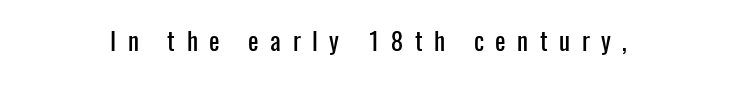
The image shows 25 px text type, upright; set unusually wide letter spacing (+0.46 em), not underlined.
